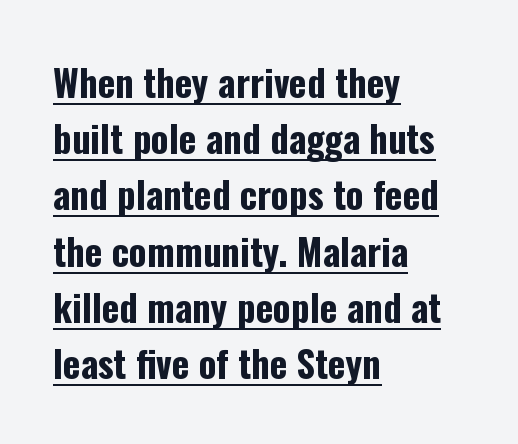
{"serif": "no", "italic": "no", "bold": "yes", "weight": "bold", "width": "condensed", "stroke_contrast": "low", "x_height": "medium", "monospaced": "no", "underline": "yes", "align": "left", "line_spacing": "normal", "line_spacing_ratio": 1.52, "letter_spacing": "normal", "letter_spacing_em": 0.0, "glyph_px": 37}
